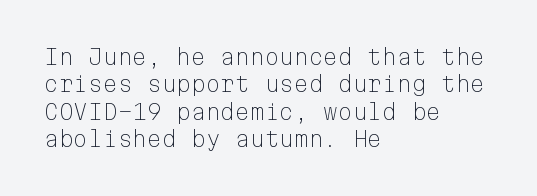
{"italic": "no", "bold": "no", "underline": "no", "align": "left", "line_spacing": "normal", "line_spacing_ratio": 1.3, "letter_spacing": "normal", "letter_spacing_em": 0.0, "glyph_px": 21}
